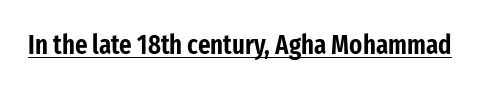
In terms of letterspacing, this is plain default setting. Ascenders rise straight up at ninety degrees. Underline: present.
